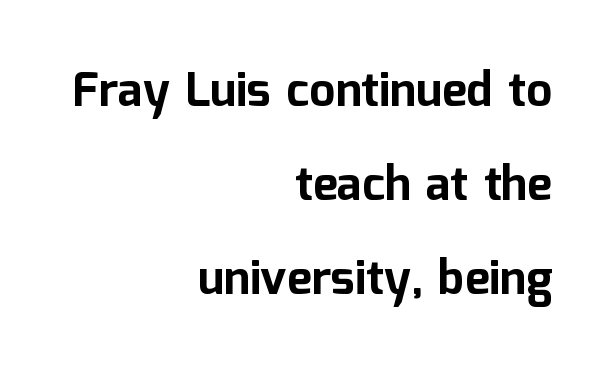
Q: Is the text bold? A: Yes.
Q: Is the text italic (slanted)? A: No, it is upright.
Q: Is the typeface a serif or a sans-serif typeface? A: Sans-serif.
Q: Is the text underlined? A: No.
Q: How is the paragraph aligned? A: Right-aligned.
Q: Is the spacing between letters normal or unusually wide? A: Normal.
Q: Is the spacing between lines tight, normal or loose? A: Loose.
Q: Width (condensed, normal, or wide)? A: Normal.
Q: Stroke contrast? A: Low.
Q: x-height? A: Medium.
Q: Monospaced? A: No.
